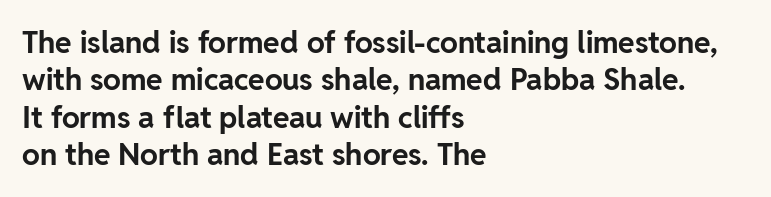
{"serif": "no", "italic": "no", "bold": "yes", "weight": "bold", "width": "normal", "stroke_contrast": "low", "x_height": "medium", "monospaced": "no", "underline": "no", "align": "left", "line_spacing": "normal", "line_spacing_ratio": 1.25, "letter_spacing": "normal", "letter_spacing_em": 0.0, "glyph_px": 30}
